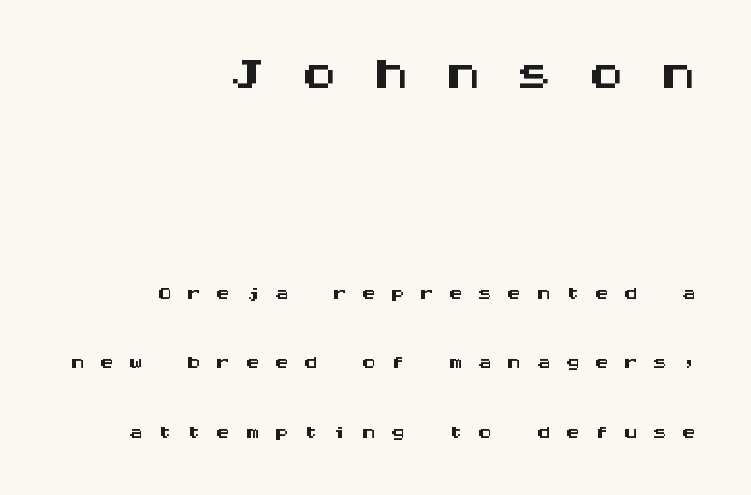
Vertically, the passage feels expansive, rows floating well apart. Characters remain perfectly vertical along every line. Serifs: no, the terminals of the letterforms are clean. Which of the two is more prominent by size? The first, at the top. The setting favours the right margin, as signatures and pull-quotes sometimes do. The tracking reads as deliberately expanded to a designer's eye.
